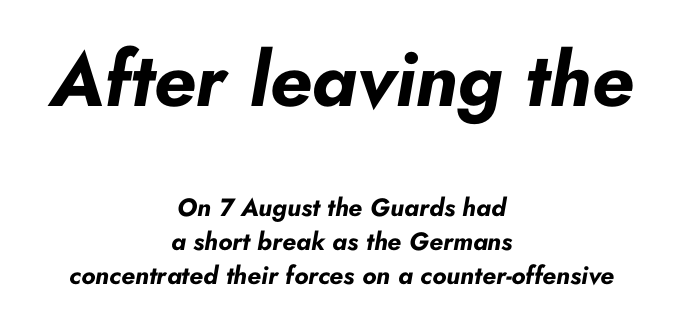
Q: Is the text bold? A: Yes.
Q: Is the text italic (slanted)? A: Yes, it leans right by about 10 degrees.
Q: Is the text underlined? A: No.
Q: How is the paragraph aligned? A: Centered.
Q: Is the spacing between letters normal or unusually wide? A: Normal.
Q: Is the spacing between lines tight, normal or loose? A: Normal.
Q: Which block of text is set in a larger size, the first (top) or the second (bottom)? A: The first (top) one.
Q: Width (condensed, normal, or wide)? A: Normal.
Q: Stroke contrast? A: Low.
Q: x-height? A: Small.
Q: Monospaced? A: No.
